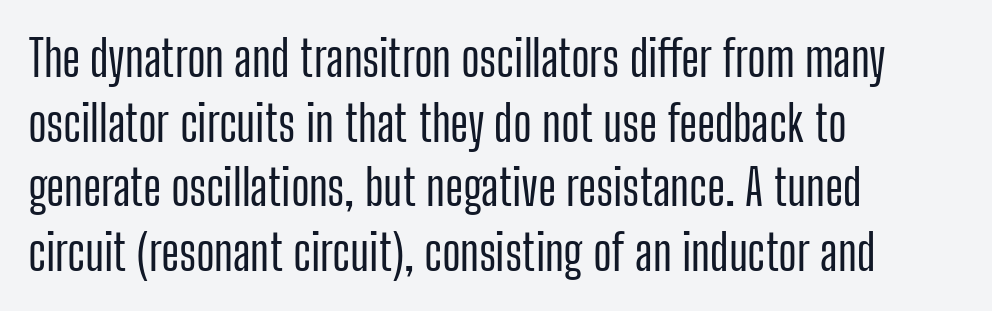
The image shows 49 px condensed sans-serif type, upright; set left-aligned, normal line spacing (1.32x), normal letter spacing, not underlined; low stroke contrast and a medium x-height.
